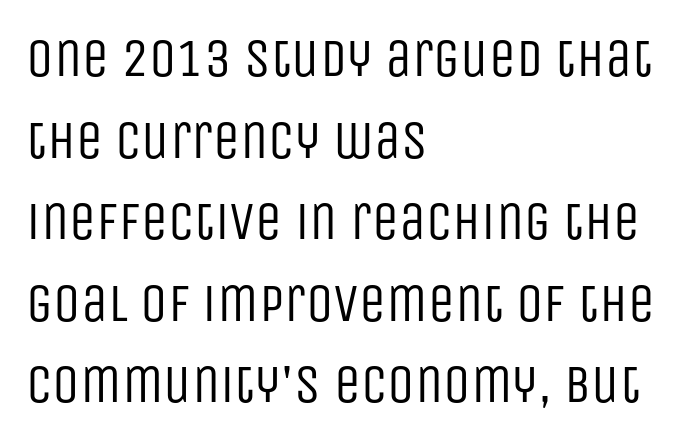
The image shows 54 px regular-weight, condensed sans-serif type, upright; set left-aligned, normal line spacing (1.51x), normal letter spacing, not underlined; low stroke contrast and a large x-height.
